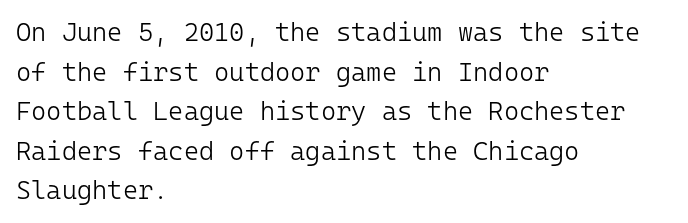
Q: Is the text bold? A: No.
Q: Is the text italic (slanted)? A: No, it is upright.
Q: Is the text underlined? A: No.
Q: How is the paragraph aligned? A: Left-aligned.
Q: Is the spacing between letters normal or unusually wide? A: Normal.
Q: Is the spacing between lines tight, normal or loose? A: Normal.
